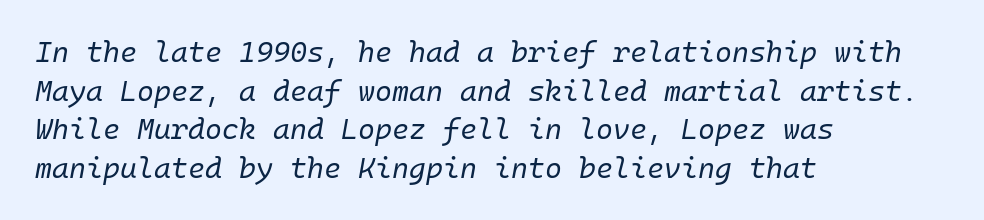
The paragraph has a hard left edge and a soft right edge. These lines were composed using italics. Is there much room between lines? A standard amount, neither cramped nor airy. Nobody touched the tracking dial on this one.
